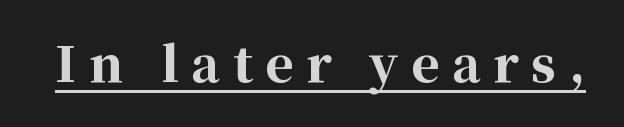
The image shows 48 px bold serif type, upright; set unusually wide letter spacing (+0.27 em), underlined; high stroke contrast and a medium x-height.
